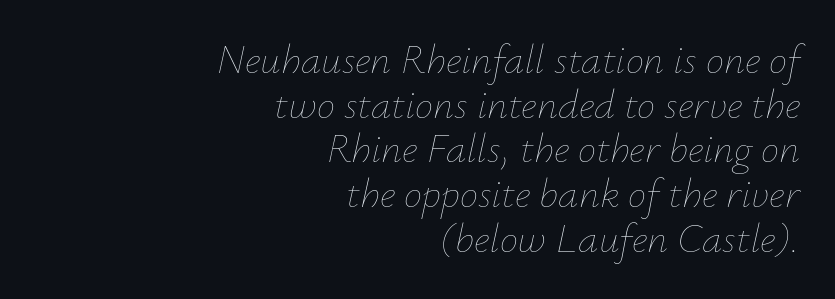
Q: Is the text bold? A: No.
Q: Is the text italic (slanted)? A: Yes, it leans right by about 12 degrees.
Q: Is the text underlined? A: No.
Q: How is the paragraph aligned? A: Right-aligned.
Q: Is the spacing between letters normal or unusually wide? A: Normal.
Q: Is the spacing between lines tight, normal or loose? A: Tight.
Q: Width (condensed, normal, or wide)? A: Normal.
Q: Stroke contrast? A: Low.
Q: x-height? A: Small.
Q: Monospaced? A: No.
